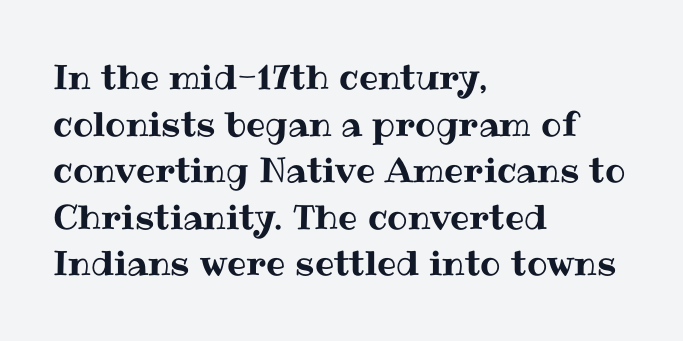
The lettering stays uniformly vertical, giving the passage a roman look. Rule under the text: the space is simply empty. The rendering anchors every line to the left-hand side. The designer left line spacing at the default. Between one letter and the next there's only the usual sliver of space.
